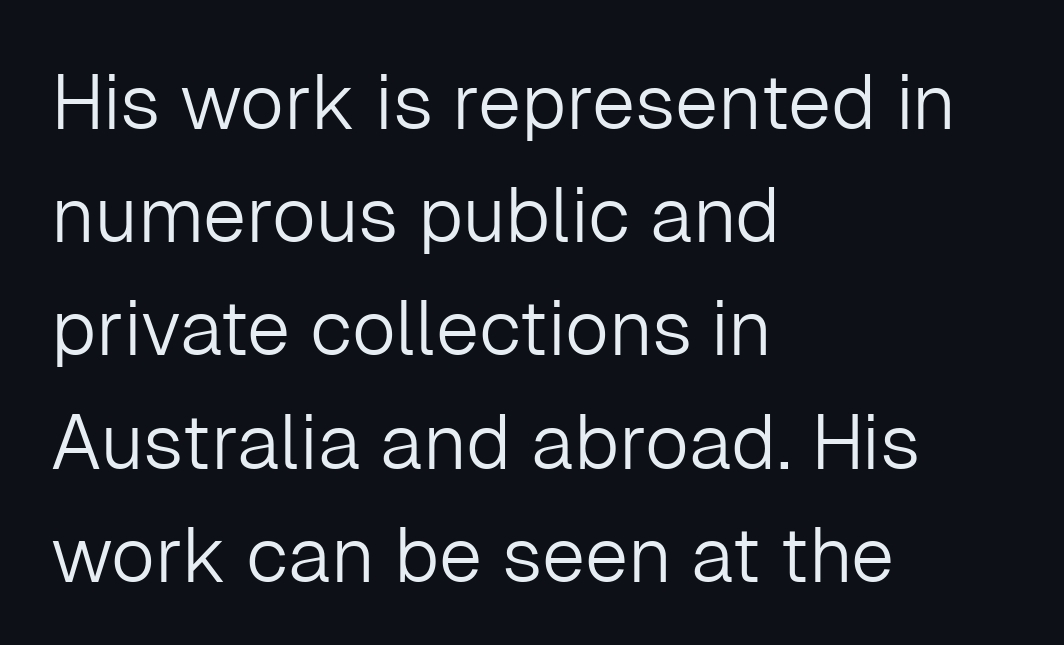
Each word holds together tightly as a unit, with standard inter-letter gaps. A roman cut, with each character standing at attention. Is this a sans? Yes — the strokes have no serifs. The line-height multiplier appears to be the usual default. Horizontal alignment here is leftward, the default for most running prose. Each stroke keeps to a modest, everyday thickness or less.
